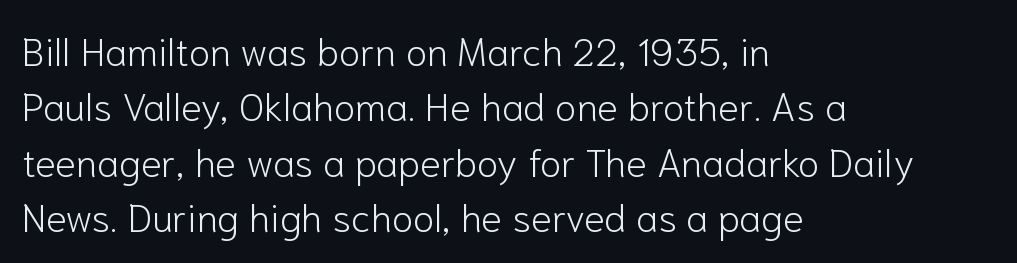
The lines in this sample share a left origin and differ only in where they stop. On a weight scale, this lands at 450 or below. No italicization has been applied; the sample stays upright. Regular leading.
